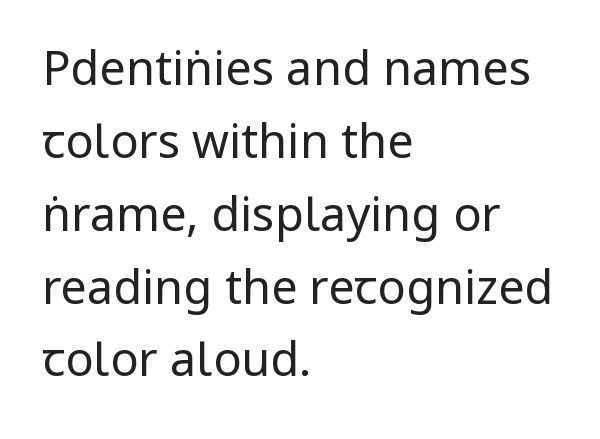
Q: Is the text bold? A: No.
Q: Is the text italic (slanted)? A: No, it is upright.
Q: Is the typeface a serif or a sans-serif typeface? A: Sans-serif.
Q: Is the text underlined? A: No.
Q: How is the paragraph aligned? A: Left-aligned.
Q: Is the spacing between letters normal or unusually wide? A: Normal.
Q: Is the spacing between lines tight, normal or loose? A: Normal.
Q: Width (condensed, normal, or wide)? A: Condensed.
Q: Stroke contrast? A: Low.
Q: x-height? A: Large.
Q: Monospaced? A: No.
